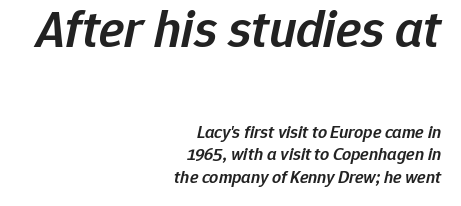
The image shows 53 px semibold type, italic (leaning right); set right-aligned, line spacing 1.24x, normal letter spacing, not underlined; the first (top) block is 2.94x larger; low stroke contrast and a medium x-height.
